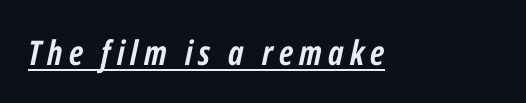
The image shows 34 px semibold, condensed type, italic (leaning right); set underlined; low stroke contrast and a medium x-height.
